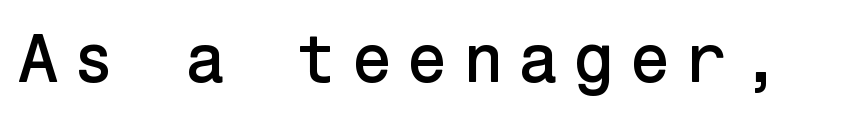
Q: Is the text italic (slanted)? A: No, it is upright.
Q: Is the typeface a serif or a sans-serif typeface? A: Sans-serif.
Q: Is the text underlined? A: No.
Q: Is the spacing between letters normal or unusually wide? A: Unusually wide.
Q: Width (condensed, normal, or wide)? A: Normal.
Q: Stroke contrast? A: Low.
Q: x-height? A: Medium.
